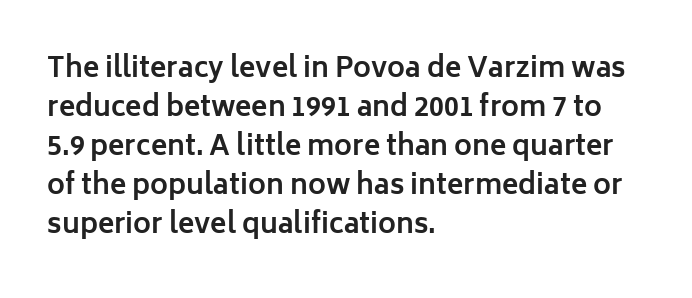
Q: Is the text bold? A: Yes.
Q: Is the text italic (slanted)? A: No, it is upright.
Q: Is the text underlined? A: No.
Q: How is the paragraph aligned? A: Left-aligned.
Q: Is the spacing between letters normal or unusually wide? A: Normal.
Q: Is the spacing between lines tight, normal or loose? A: Normal.
